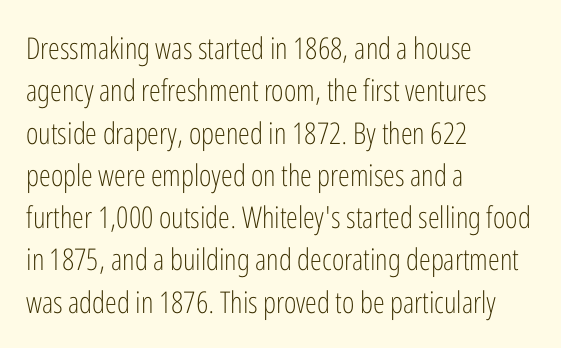
Q: Is the text bold? A: No.
Q: Is the text italic (slanted)? A: No, it is upright.
Q: Is the typeface a serif or a sans-serif typeface? A: Sans-serif.
Q: Is the text underlined? A: No.
Q: How is the paragraph aligned? A: Left-aligned.
Q: Is the spacing between letters normal or unusually wide? A: Normal.
Q: Is the spacing between lines tight, normal or loose? A: Normal.
Q: Width (condensed, normal, or wide)? A: Condensed.
Q: Stroke contrast? A: Low.
Q: x-height? A: Medium.
Q: Monospaced? A: No.
